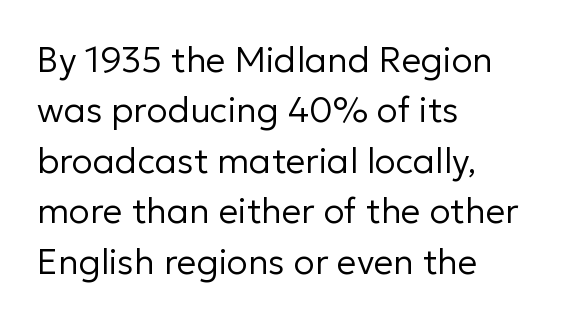
A typesetter would mark this as roman, not italic. The space beneath each line is pristine and unruled. The compositor pushed each line to the left boundary. Grotesque or geometric, the face here clearly has no serifs. Look at the tracking — it's just the regular setting, nothing added.
